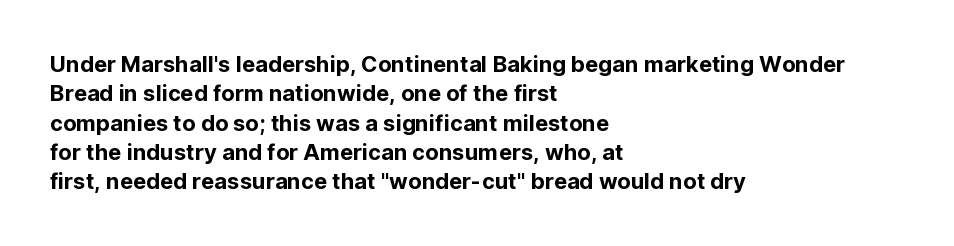
The image shows 22 px text type, upright; set left-aligned, normal line spacing (1.33x), normal letter spacing, not underlined.
